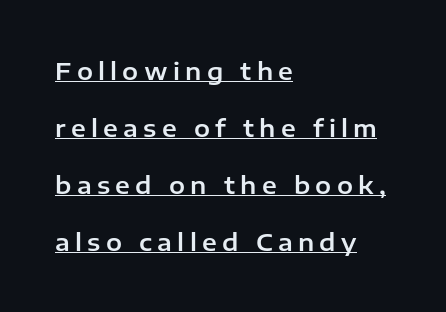
The image shows 24 px text type, upright; set left-aligned, loose line spacing (2.37x), unusually wide letter spacing (+0.22 em), underlined.
